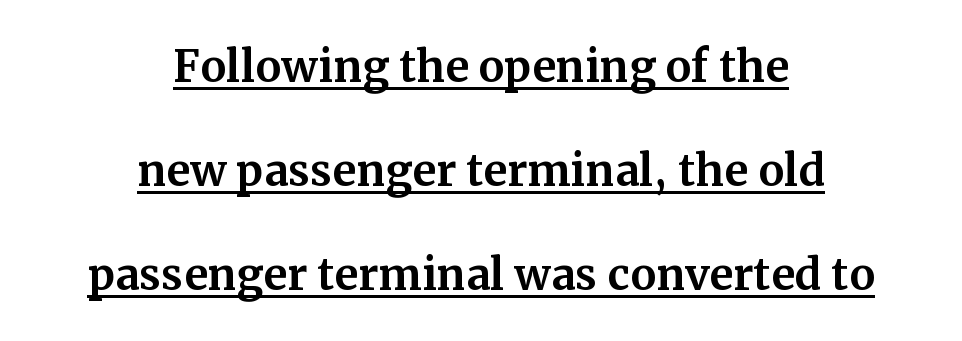
Compared with a flush-left layout, this one balances lines on the center instead. Nobody touched the tracking dial on this one. Upright lettering throughout. Honestly, the underline is the first thing you notice here. This sample has the flowing, uneven cadence of proportional lettering. Little horizontal feet cap the strokes, marking this as serif type.
